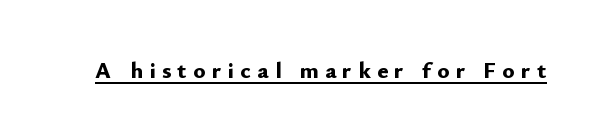
Q: Is the text bold? A: Yes.
Q: Is the text italic (slanted)? A: No, it is upright.
Q: Is the text underlined? A: Yes.
Q: Is the spacing between letters normal or unusually wide? A: Unusually wide.
